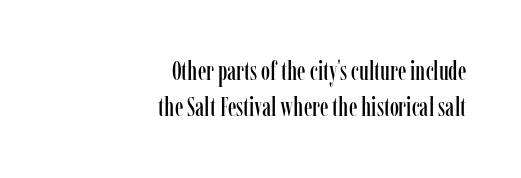
Q: Is the text italic (slanted)? A: No, it is upright.
Q: Is the text underlined? A: No.
Q: How is the paragraph aligned? A: Right-aligned.
Q: Is the spacing between letters normal or unusually wide? A: Normal.
Q: Is the spacing between lines tight, normal or loose? A: Normal.
